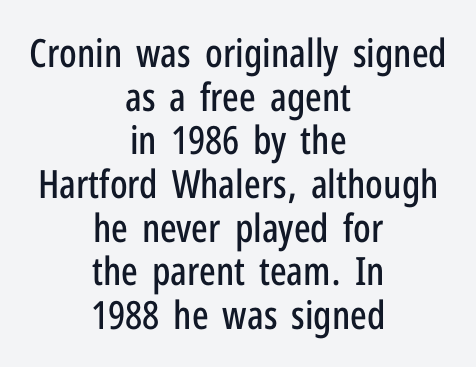
{"serif": "no", "italic": "no", "width": "condensed", "stroke_contrast": "low", "x_height": "medium", "monospaced": "no", "underline": "no", "align": "center", "line_spacing": "tight", "line_spacing_ratio": 1.12, "letter_spacing": "normal", "letter_spacing_em": 0.0, "glyph_px": 39}
